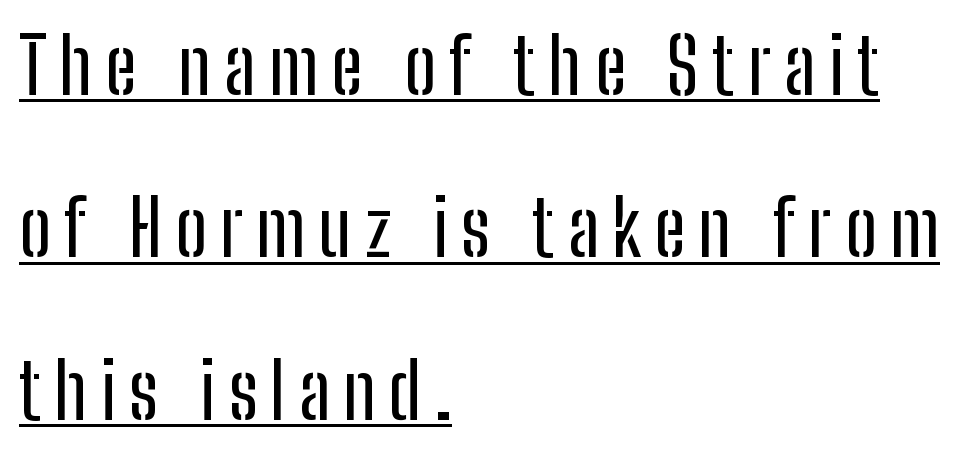
The image shows 77 px condensed sans-serif type, upright; set left-aligned, loose line spacing (2.11x), underlined; low stroke contrast and a medium x-height.
